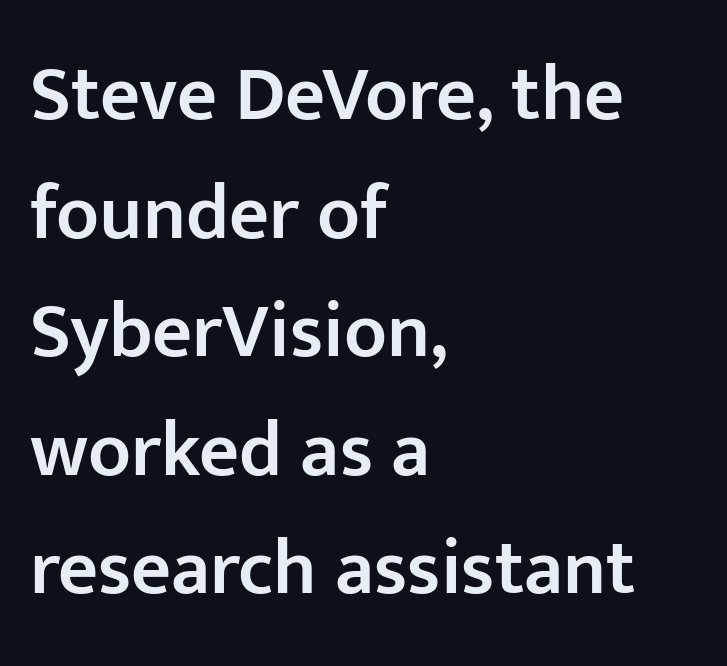
The image shows 78 px semibold sans-serif type, upright; set left-aligned, normal line spacing (1.52x), normal letter spacing, not underlined; low stroke contrast and a medium x-height.
